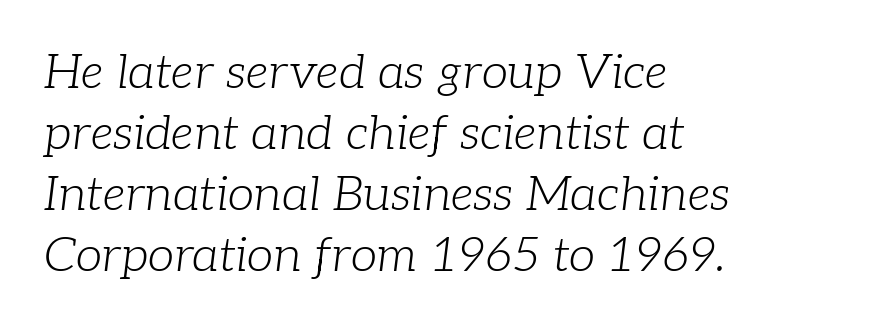
Q: Is the text bold? A: No.
Q: Is the text italic (slanted)? A: Yes, it leans right by about 7 degrees.
Q: Is the typeface a serif or a sans-serif typeface? A: Serif.
Q: Is the text underlined? A: No.
Q: How is the paragraph aligned? A: Left-aligned.
Q: Is the spacing between letters normal or unusually wide? A: Normal.
Q: Is the spacing between lines tight, normal or loose? A: Normal.
Q: Width (condensed, normal, or wide)? A: Normal.
Q: Stroke contrast? A: Low.
Q: x-height? A: Medium.
Q: Monospaced? A: No.
